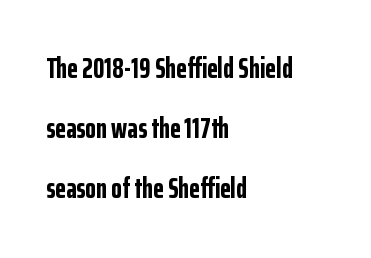
{"serif": "no", "italic": "no", "bold": "yes", "weight": "bold", "width": "condensed", "stroke_contrast": "low", "x_height": "medium", "monospaced": "no", "underline": "no", "align": "left", "line_spacing": "loose", "line_spacing_ratio": 2.15, "letter_spacing": "normal", "letter_spacing_em": 0.0, "glyph_px": 28}
